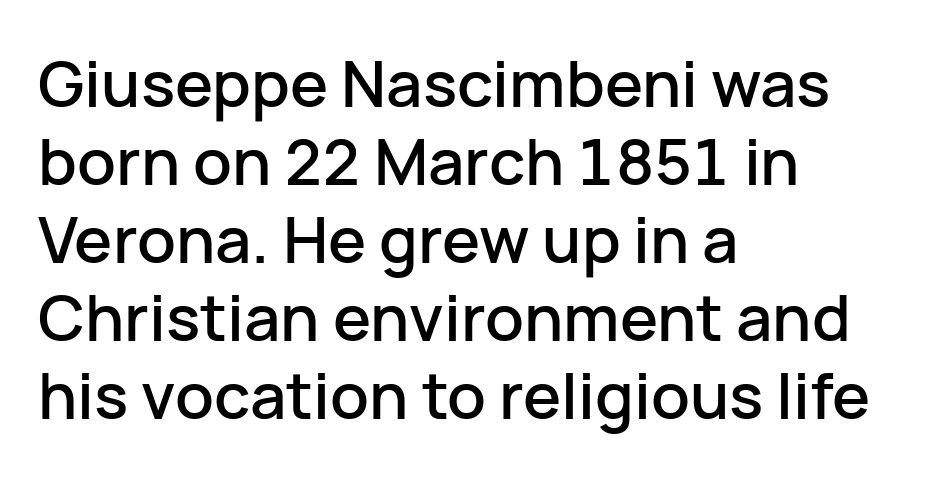
The image shows 64 px sans-serif type, upright; set left-aligned, line spacing 1.22x, normal letter spacing, not underlined; low stroke contrast and a medium x-height.
